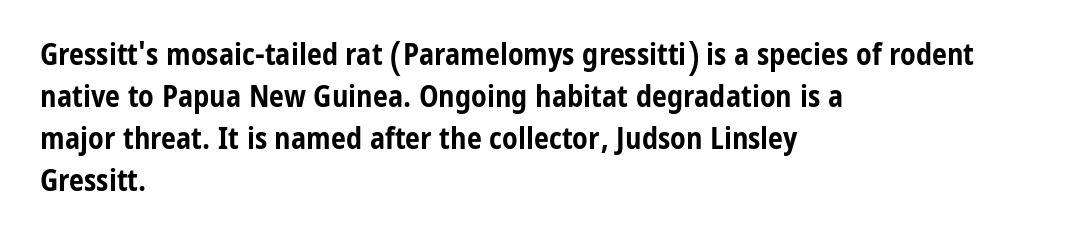
{"serif": "no", "italic": "no", "bold": "yes", "weight": "bold", "width": "condensed", "stroke_contrast": "low", "x_height": "medium", "monospaced": "no", "underline": "no", "align": "left", "line_spacing": "normal", "line_spacing_ratio": 1.4, "letter_spacing": "normal", "letter_spacing_em": 0.0, "glyph_px": 30}
